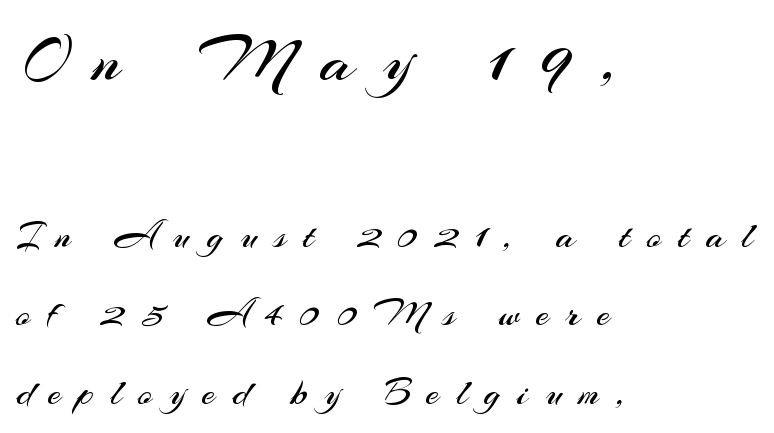
The image shows 69 px regular-weight sans-serif type; set left-aligned, loose line spacing (2.01x), unusually wide letter spacing (+0.43 em), not underlined; the first (top) block is 1.77x larger; medium stroke contrast and a small x-height.
